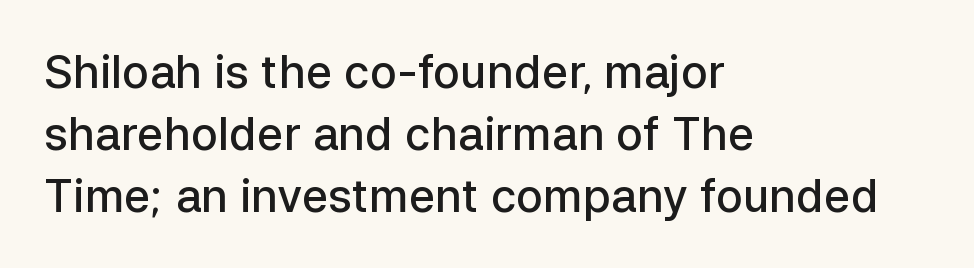
The space between consecutive lines is moderate. The rendering shows plain stroke endings on the letterforms — a sans-serif design. Character widths vary here, with narrow letters taking less room than wide ones. A semibold gives these letters moderate extra thickness, short of bold.
